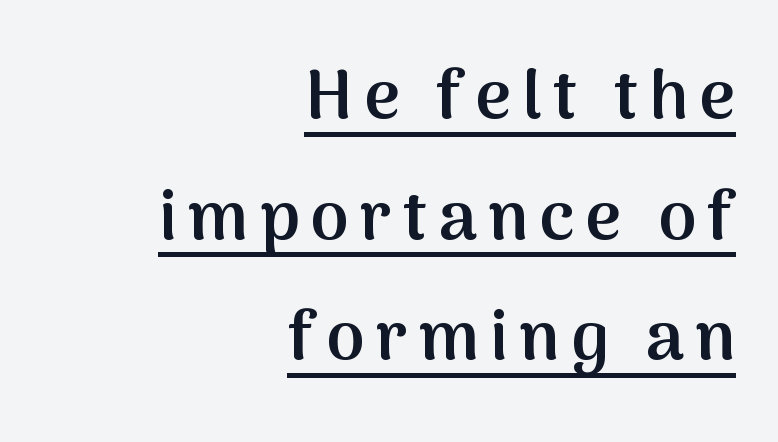
These lines carry some extra weight — a demibold, not a full bold. You can see a thin bar hugging the bottom of the glyphs. Line endings align vertically; line beginnings do not. The face used here is proportionally spaced, like ordinary book or web type. The glyphs in this specimen are sans serif. The axis of the letterforms is exactly vertical.
